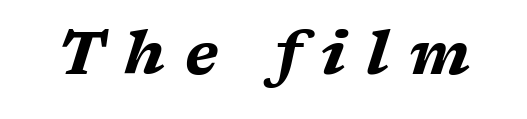
The image shows 60 px bold, wide type, italic (leaning right); set unusually wide letter spacing (+0.34 em), not underlined; medium stroke contrast and a medium x-height.
